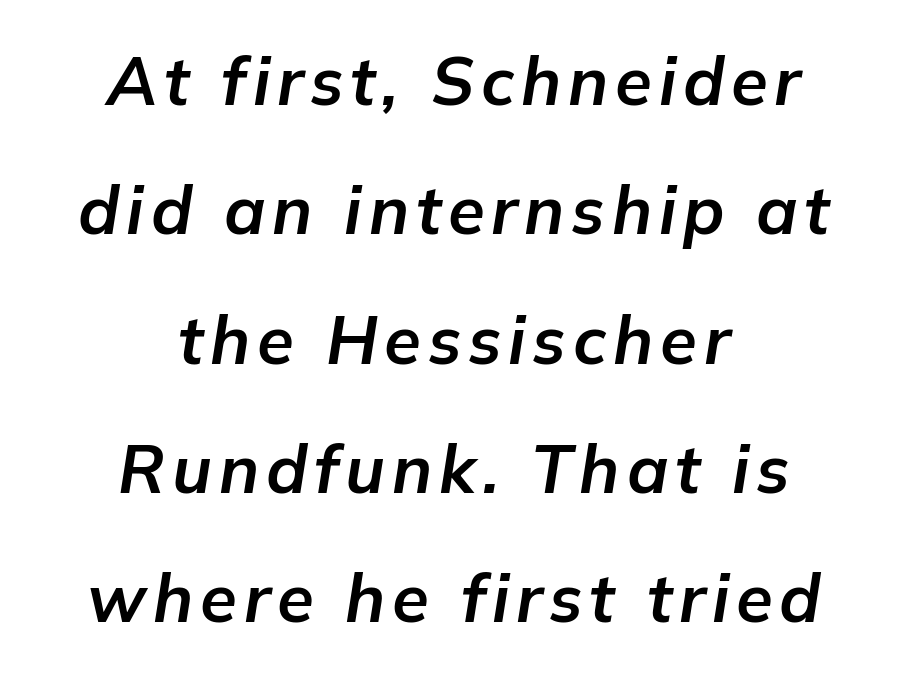
This is heavy type, rendered in bold. These lines are rendered in a variable-pitch font. The rag falls on both sides of this text block equally. Slanted lettering throughout. The words here are not underlined.
